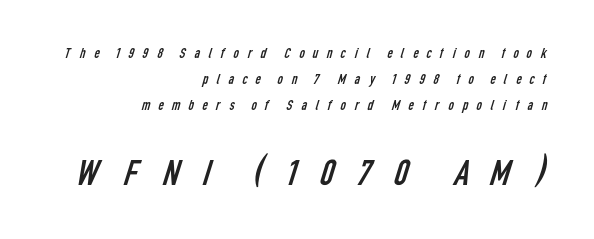
Words appear elongated and porous because spacing is wide. Casual observation: everything's shoved over to the right. This sample has the flowing, uneven cadence of proportional lettering. Note: no serifs on the glyphs. The space directly below the letters is spotless. Between these two stacked blocks, the lower one wins on size.
